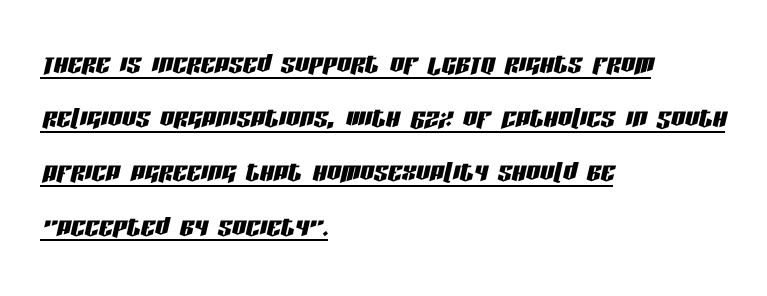
The letters are slanted; this is an italic face. Horizontal alignment here is leftward, the default for most running prose. Honestly, the row spacing looks completely unremarkable. These lines are rendered in a variable-pitch font. Looks like someone drew a line under every word here.
